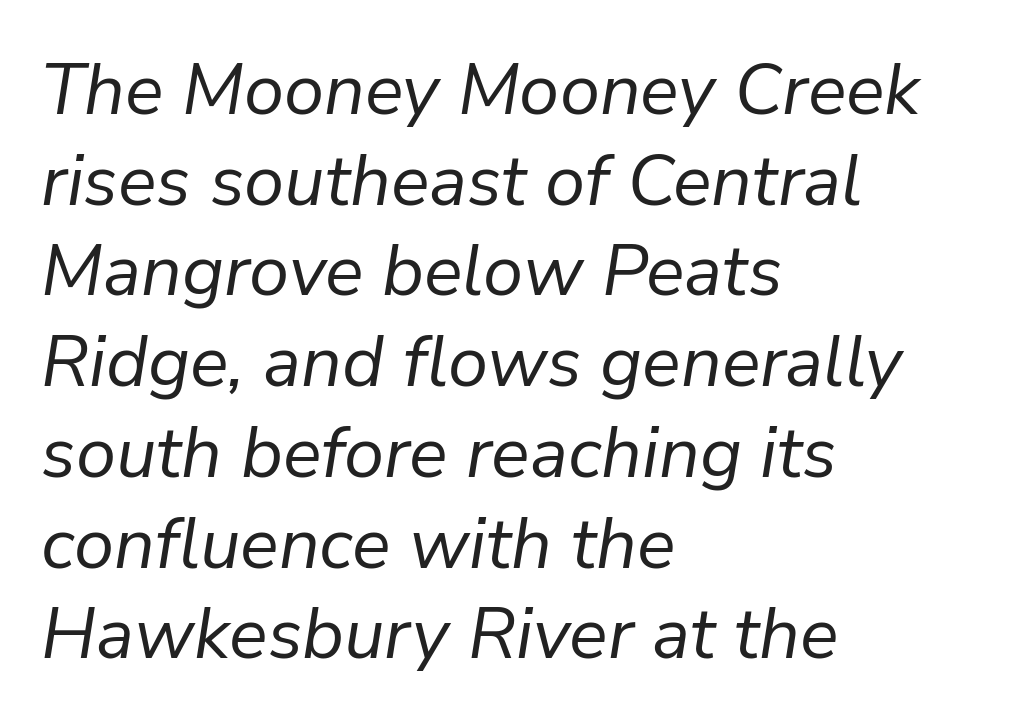
The letterforms sit shoulder to shoulder at normal distance. The passage shown leans; its letterforms are oblique. Baseline-to-baseline distance is the conventional proportion of letter height. Looks like regular typesetting: each glyph gets only the width it needs.
